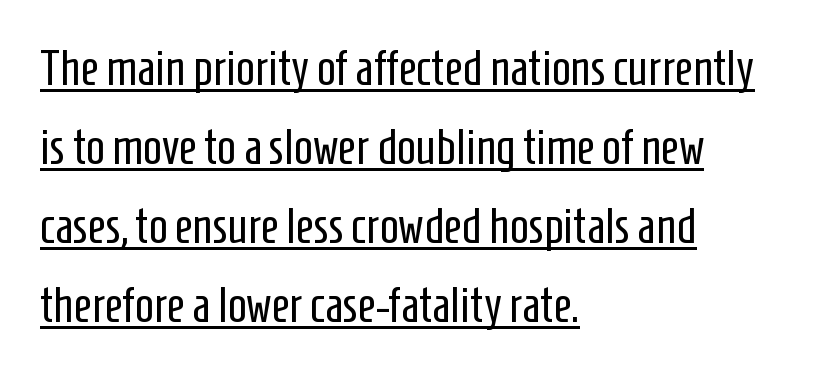
These lines sit exactly where default settings would place them. Each letter's strokes conclude bluntly, with no projecting serifs. The typography opts for an upright posture over an oblique one. Compared with typical body copy, the letter spacing here is the same. The typesetter chose a ragged-right arrangement here.
